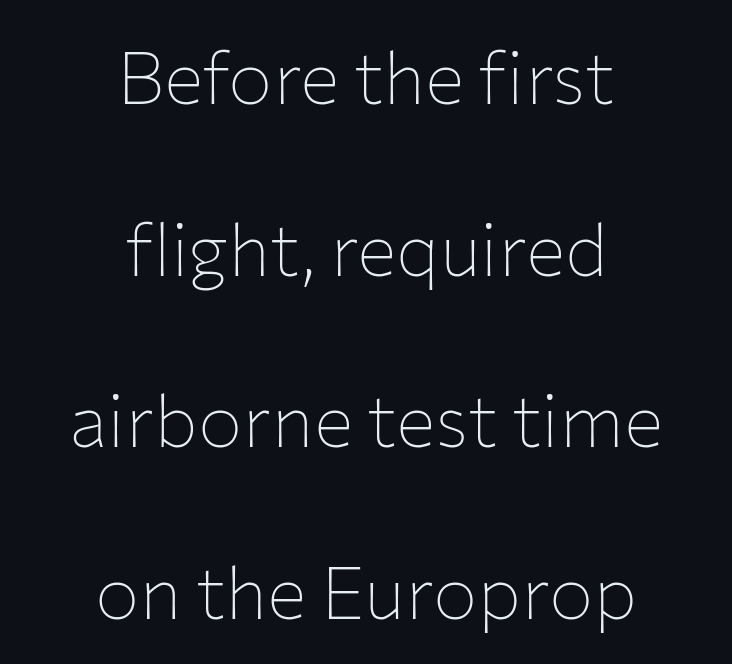
{"serif": "no", "italic": "no", "bold": "no", "weight": "thin", "width": "normal", "stroke_contrast": "low", "x_height": "medium", "monospaced": "no", "underline": "no", "align": "center", "line_spacing": "loose", "line_spacing_ratio": 2.32, "letter_spacing": "normal", "letter_spacing_em": 0.0, "glyph_px": 74}
